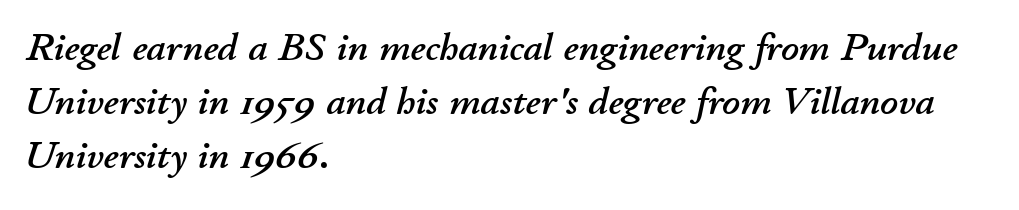
Q: Is the text italic (slanted)? A: Yes, it leans right by about 11 degrees.
Q: Is the text underlined? A: No.
Q: How is the paragraph aligned? A: Left-aligned.
Q: Is the spacing between letters normal or unusually wide? A: Normal.
Q: Is the spacing between lines tight, normal or loose? A: Normal.
Q: Width (condensed, normal, or wide)? A: Normal.
Q: Stroke contrast? A: Low.
Q: x-height? A: Small.
Q: Monospaced? A: No.
